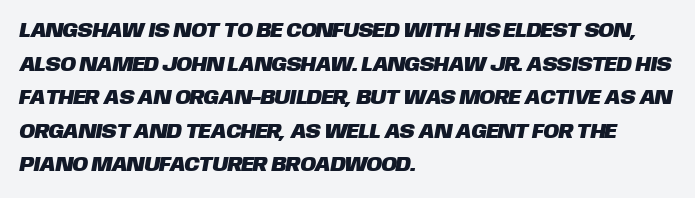
{"underline": "no", "align": "left", "line_spacing": "normal", "line_spacing_ratio": 1.6, "letter_spacing": "normal", "letter_spacing_em": 0.0, "glyph_px": 21}
